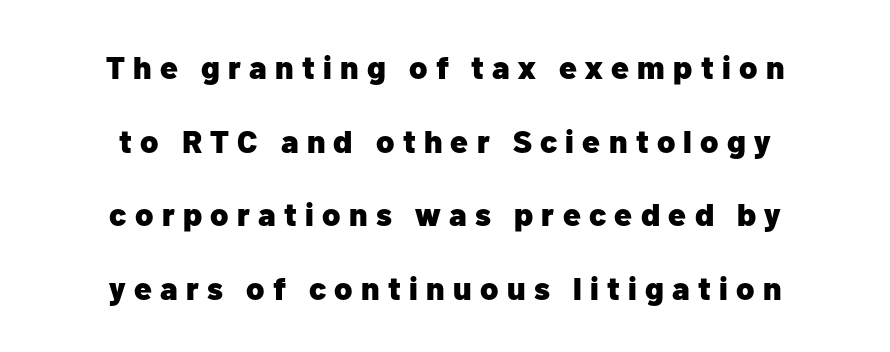
{"serif": "no", "italic": "no", "bold": "yes", "weight": "heavy", "width": "normal", "stroke_contrast": "low", "x_height": "medium", "monospaced": "no", "underline": "no", "align": "center", "line_spacing": "loose", "line_spacing_ratio": 2.3, "letter_spacing": "wide", "letter_spacing_em": 0.26, "glyph_px": 32}
